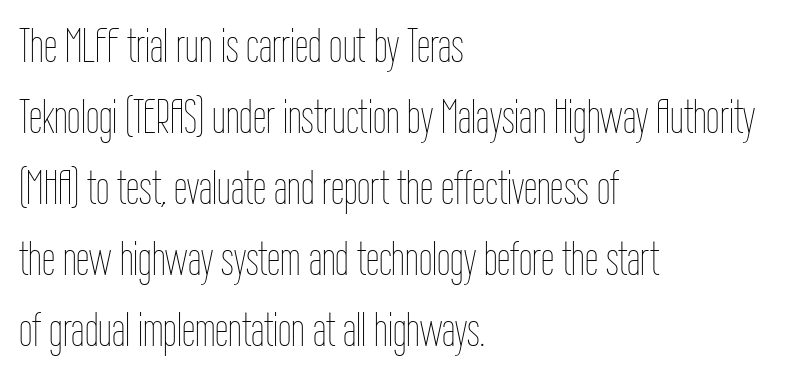
The image shows 48 px thin, condensed type, upright; set left-aligned, normal line spacing (1.48x), normal letter spacing, not underlined; low stroke contrast and a medium x-height.
